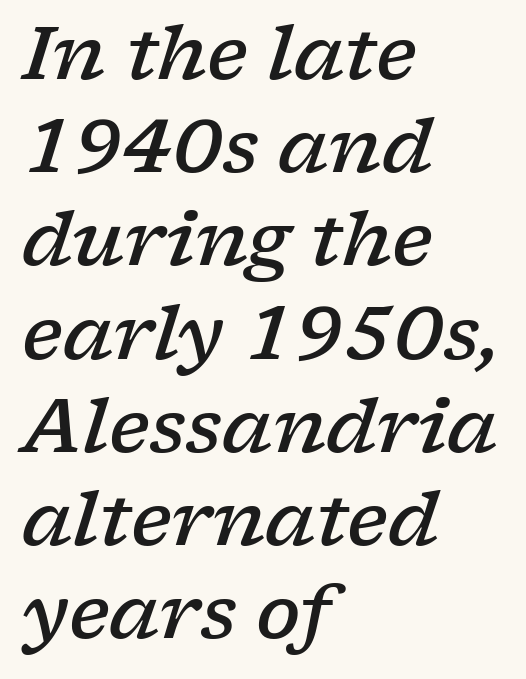
Glyph-to-glyph distance matches everyday printed text. Stroke terminals: seriffed. Tall strokes in this sample are angled rather than plumb. Spacing verdict: proportional, widths tailored to each character. Type without underlining. Its strokes are somewhat broadened, the hallmark of semibold type.
